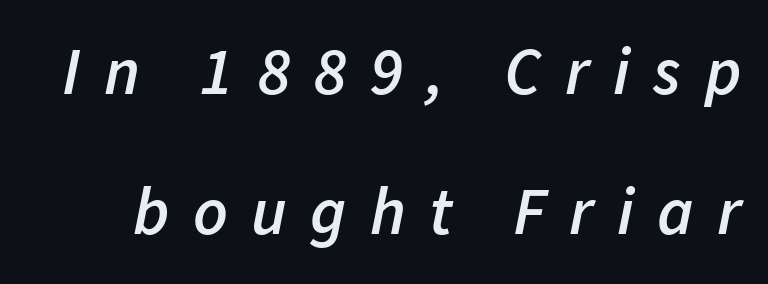
The passage shown has open, widely tracked lettering throughout. The foot of each line stays bare and open. Compared with ordinary roman type, these characters are visibly tilted. Is there much room between lines? Yes — plenty of vertical air separates them. The letters advance in unequal steps, a hallmark of proportional type.
